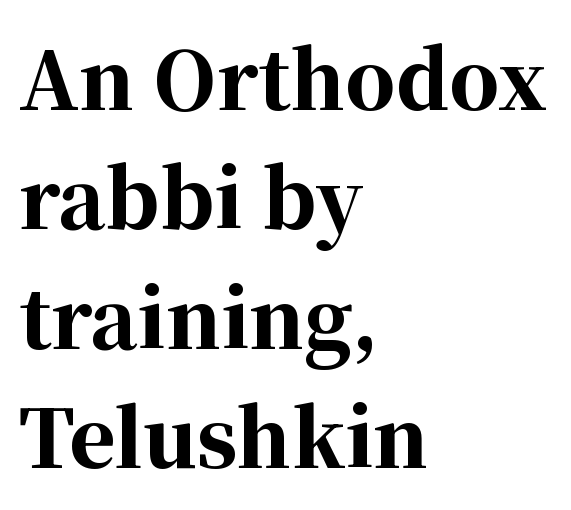
The image shows 79 px bold serif type, upright; set left-aligned, normal line spacing (1.51x), normal letter spacing, not underlined; high stroke contrast and a medium x-height.
